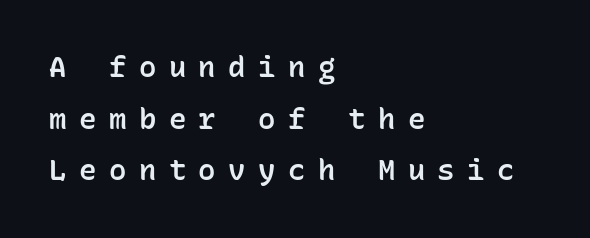
The image shows 29 px semibold sans-serif type, upright, monospaced; set left-aligned, line spacing 1.78x, unusually wide letter spacing (+0.43 em), not underlined; low stroke contrast and a medium x-height.
